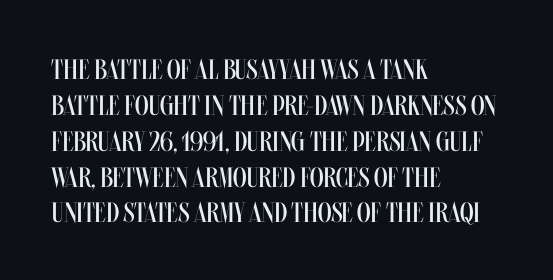
Stems here are at most as thick as an everyday book face. The type sits square on the baseline with zero lean. Glance below the letters and you will spot only blank space. A typesetter would call this leading conventional body-copy spacing. The rendering anchors every line to the left-hand side. Does extra space separate the letters? No, they use regular spacing.
